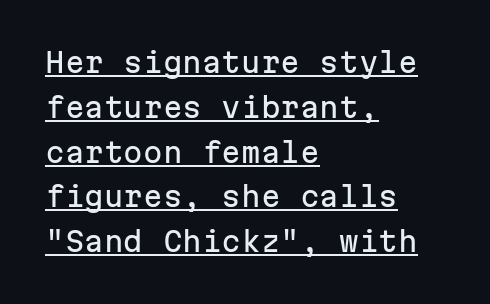
Q: Is the text italic (slanted)? A: No, it is upright.
Q: Is the typeface a serif or a sans-serif typeface? A: Sans-serif.
Q: Is the text underlined? A: Yes.
Q: How is the paragraph aligned? A: Left-aligned.
Q: Is the spacing between letters normal or unusually wide? A: Normal.
Q: Is the spacing between lines tight, normal or loose? A: Normal.
Q: Width (condensed, normal, or wide)? A: Normal.
Q: Stroke contrast? A: Low.
Q: x-height? A: Medium.
Q: Monospaced? A: Yes.
